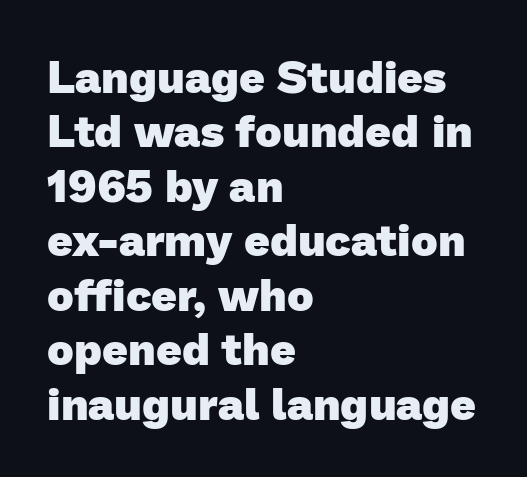
As a designer I'd log this as weight 700, bold. The paragraph has a hard left edge and a soft right edge. The space directly below the letters is spotless. Spacing verdict: proportional, widths tailored to each character. A typesetter would call this zero additional tracking. Note: no serifs on the glyphs.
